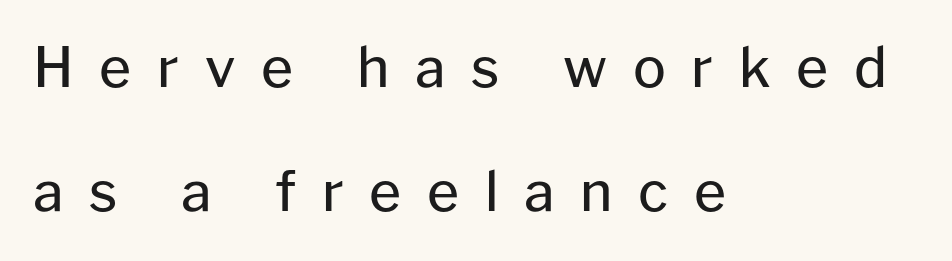
{"serif": "no", "italic": "no", "bold": "no", "weight": "regular", "width": "normal", "stroke_contrast": "low", "x_height": "medium", "monospaced": "no", "underline": "no", "align": "left", "line_spacing": "loose", "line_spacing_ratio": 2.26, "letter_spacing": "wide", "letter_spacing_em": 0.47, "glyph_px": 55}
